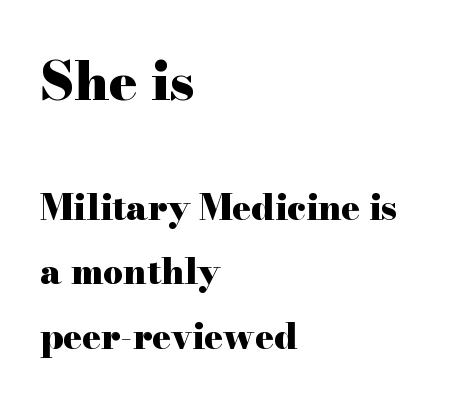
The image shows 53 px heavy, wide serif type, upright; set left-aligned, line spacing 1.84x, normal letter spacing, not underlined; the first (top) block is 1.51x larger; high stroke contrast and a small x-height.
